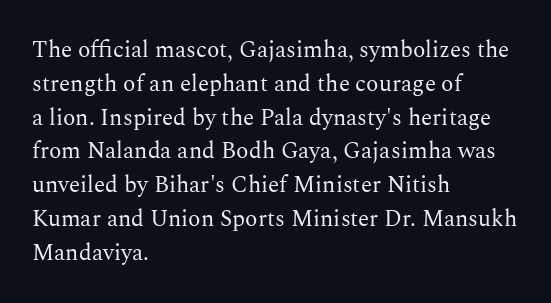
Just letters on the line, the space beneath them empty. Evenly set lines give the paragraph a standard silhouette. Heft: none added — not bold. Notice how the passage keeps a crisp vertical edge on the left only. No extra tracking has been applied to these lines. A roman cut, with each character standing at attention.
